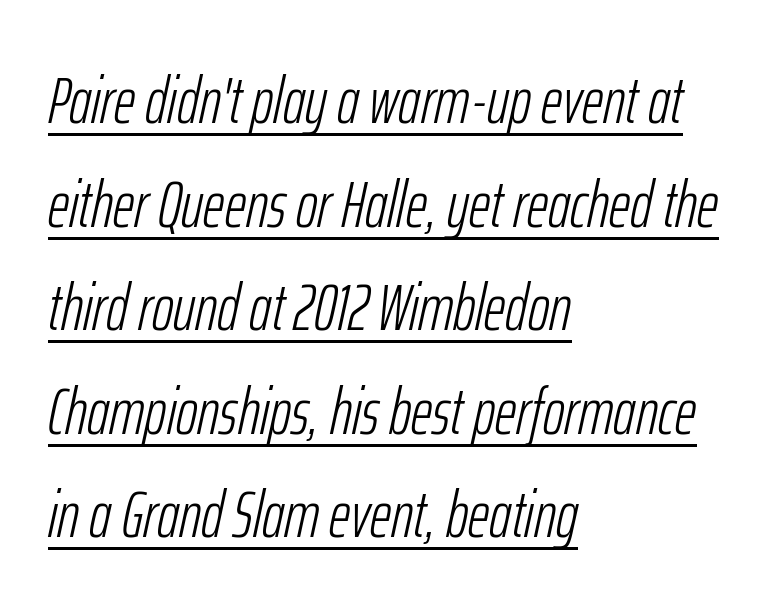
The image shows 66 px light, condensed type, italic (leaning right); set left-aligned, normal line spacing (1.57x), normal letter spacing, underlined; low stroke contrast and a medium x-height.
